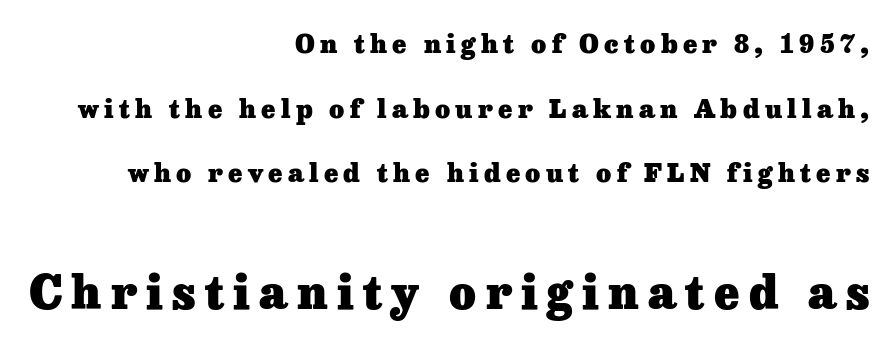
Whoever set this made the second block the dominant, larger element. Compared with typical body copy, the letter spacing here is much looser. Here the designer chose a conventional face with non-uniform glyph widths. Students, observe: this is what heavily led, spacious text looks like. Casual observation: everything's shoved over to the right. A clean baseline with only descenders dipping below it.
